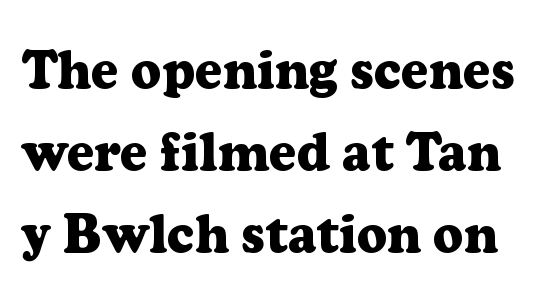
Lines of text with bare space underneath. Do the characters align in a grid? No, the font is proportional. The space between consecutive lines is moderate. Unlike italic type, these characters show no tilt at all.
